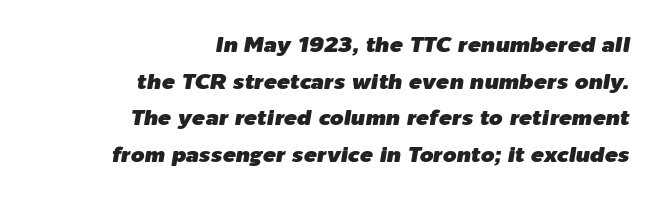
{"italic": "yes", "lean": "right", "slant_degrees": 9, "underline": "no", "align": "right", "line_spacing": "normal", "line_spacing_ratio": 1.67, "letter_spacing": "normal", "letter_spacing_em": 0.0, "glyph_px": 22}
